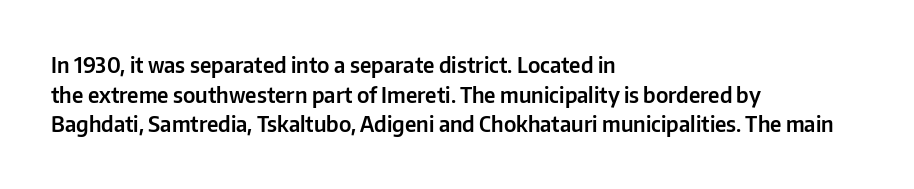
{"italic": "no", "underline": "no", "align": "left", "line_spacing": "normal", "line_spacing_ratio": 1.41, "letter_spacing": "normal", "letter_spacing_em": 0.0, "glyph_px": 21}
